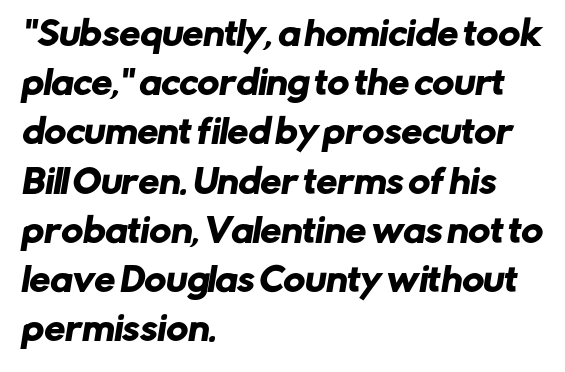
Tracking value appears to be zero — textbook default spacing. This sample keeps an unexceptional amount of space between lines. Do the characters align in a grid? No, the font is proportional. One-word summary of the alignment: left. This sample uses a sans-serif face. The space beneath each line is pristine and unruled.
